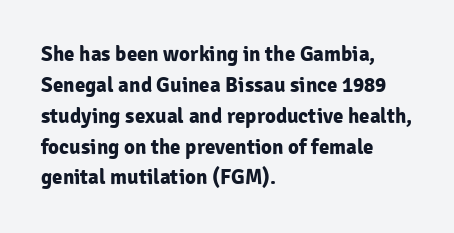
Posture: vertical. A classic flush-left, rag-right setting is used for this passage. Horizontal bands of white between lines are of average thickness. Each word holds together tightly as a unit, with standard inter-letter gaps. The font is running at its bold setting.
